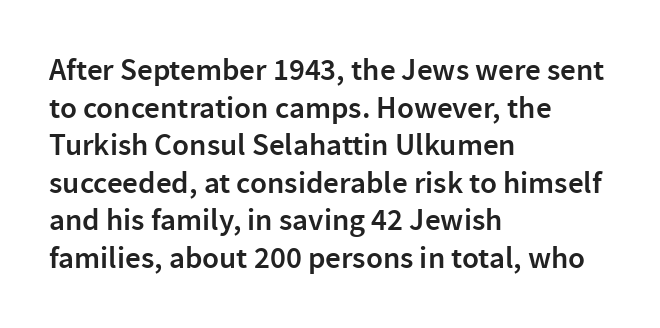
{"serif": "no", "italic": "no", "bold": "semi", "weight": "semibold", "width": "normal", "stroke_contrast": "low", "x_height": "medium", "monospaced": "no", "underline": "no", "align": "left", "line_spacing_ratio": 1.21, "letter_spacing": "normal", "letter_spacing_em": 0.0, "glyph_px": 31}
